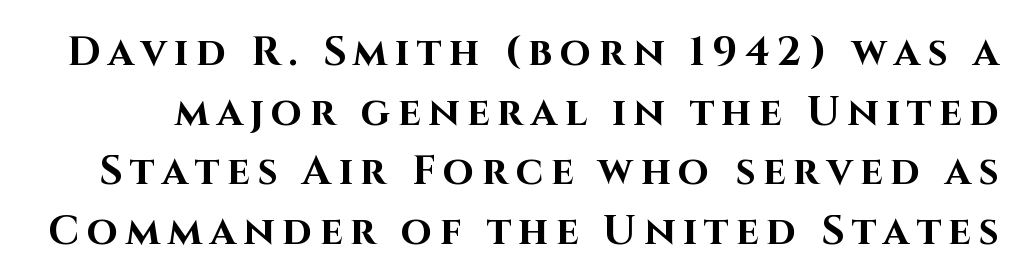
{"serif": "no", "italic": "no", "bold": "yes", "weight": "bold", "width": "normal", "stroke_contrast": "high", "x_height": "large", "monospaced": "no", "underline": "no", "line_spacing": "normal", "line_spacing_ratio": 1.49, "glyph_px": 40}
